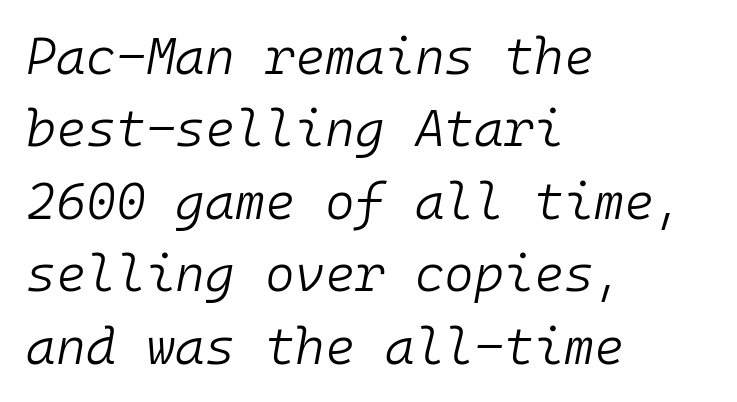
{"italic": "yes", "lean": "right", "slant_degrees": 10, "bold": "no", "weight": "light", "width": "normal", "stroke_contrast": "low", "x_height": "medium", "monospaced": "yes", "underline": "no", "align": "left", "line_spacing": "normal", "line_spacing_ratio": 1.42, "letter_spacing": "normal", "letter_spacing_em": 0.0, "glyph_px": 51}
